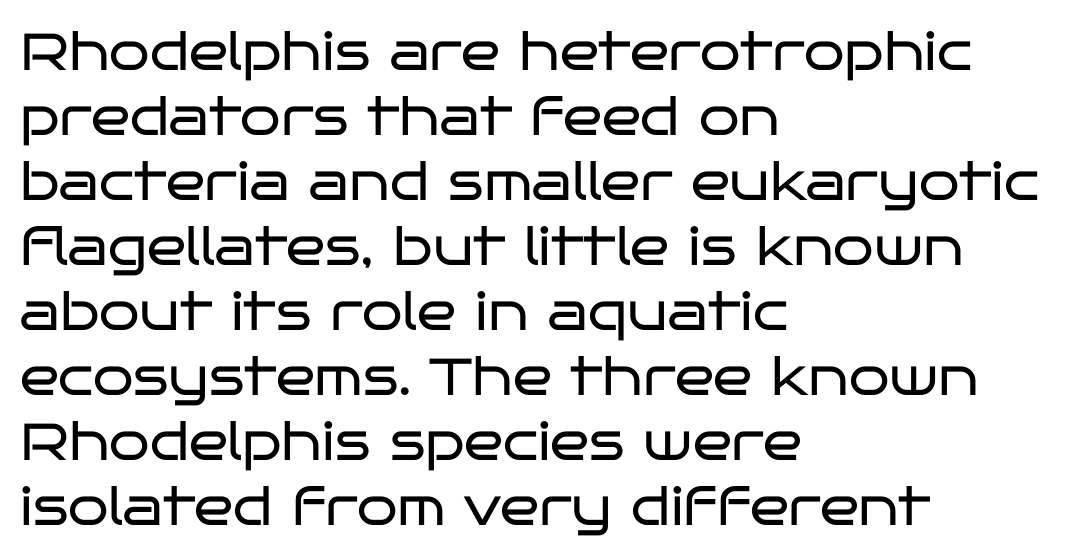
Q: Is the text bold? A: No.
Q: Is the text italic (slanted)? A: No, it is upright.
Q: Is the typeface a serif or a sans-serif typeface? A: Sans-serif.
Q: Is the text underlined? A: No.
Q: How is the paragraph aligned? A: Left-aligned.
Q: Is the spacing between letters normal or unusually wide? A: Normal.
Q: Is the spacing between lines tight, normal or loose? A: Normal.
Q: Width (condensed, normal, or wide)? A: Wide.
Q: Stroke contrast? A: Low.
Q: x-height? A: Large.
Q: Monospaced? A: No.
